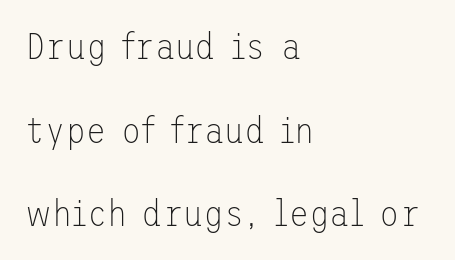
You could fit nearly another row in the gap between these rows. Each line starts at the same left margin while the right side varies. Glyph-to-glyph distance matches everyday printed text. The strip under each line holds only bare page.
